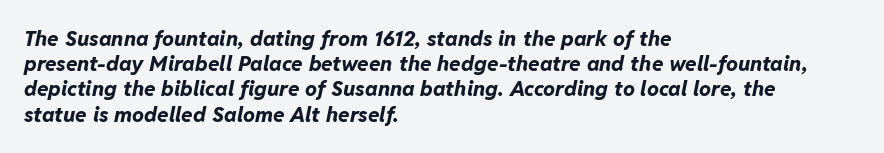
The image shows 21 px bold type, italic (leaning right); set left-aligned, line spacing 1.2x, normal letter spacing, not underlined.
